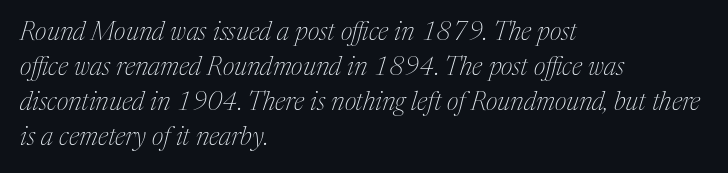
{"italic": "yes", "lean": "right", "slant_degrees": 17, "bold": "no", "underline": "no", "align": "left", "line_spacing": "normal", "line_spacing_ratio": 1.35, "letter_spacing": "normal", "letter_spacing_em": 0.0, "glyph_px": 26}
